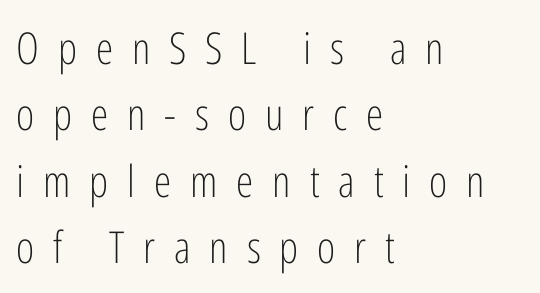
{"serif": "no", "italic": "no", "bold": "no", "weight": "light", "width": "condensed", "stroke_contrast": "low", "x_height": "medium", "monospaced": "no", "underline": "no", "align": "left", "line_spacing": "normal", "line_spacing_ratio": 1.51, "letter_spacing": "wide", "letter_spacing_em": 0.43, "glyph_px": 44}
